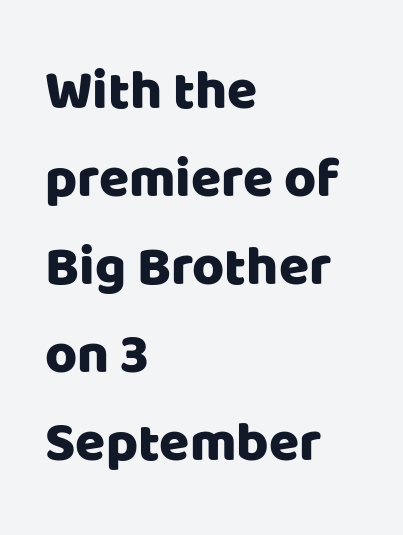
The image shows 55 px sans-serif type, upright; set left-aligned, normal line spacing (1.6x), normal letter spacing, not underlined; low stroke contrast and a large x-height.
